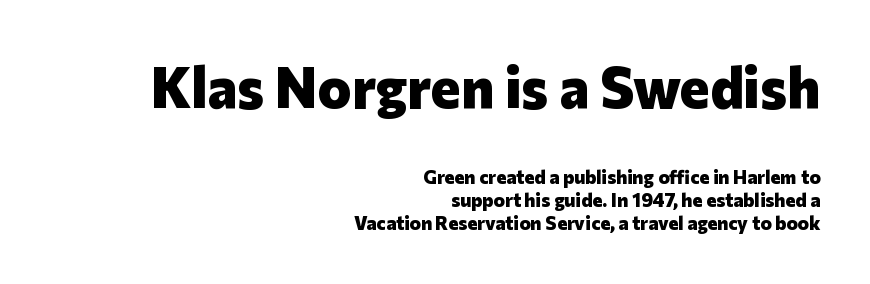
The image shows 57 px heavy sans-serif type, upright; set right-aligned, line spacing 1.2x, normal letter spacing, not underlined; the first (top) block is 3.0x larger; low stroke contrast and a medium x-height.
